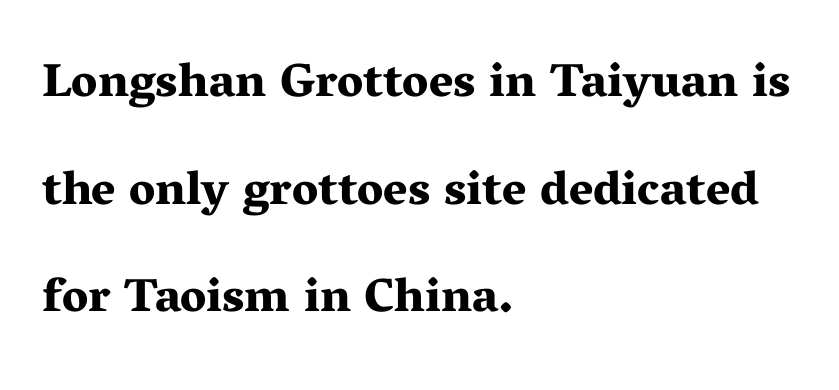
{"serif": "yes", "italic": "no", "bold": "yes", "weight": "bold", "width": "wide", "stroke_contrast": "medium", "x_height": "medium", "monospaced": "no", "underline": "no", "align": "left", "line_spacing": "loose", "line_spacing_ratio": 2.29, "letter_spacing": "normal", "letter_spacing_em": 0.0, "glyph_px": 47}
